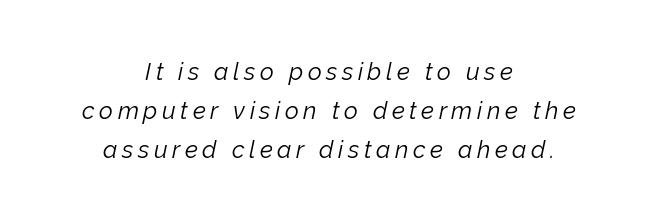
Type without underlining. Is the type heavy? It reads as light-to-regular instead. What's the leading like? Ordinary, nothing unusual. Characters are canted at an angle relative to the baseline's perpendicular. The text block is weighted toward neither margin, spreading evenly from the middle.
